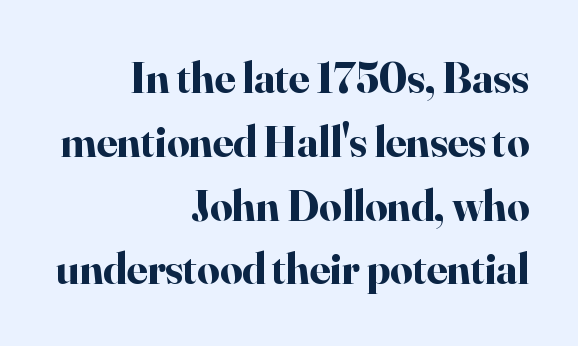
Q: Is the text bold? A: Yes.
Q: Is the text italic (slanted)? A: No, it is upright.
Q: Is the typeface a serif or a sans-serif typeface? A: Serif.
Q: Is the text underlined? A: No.
Q: How is the paragraph aligned? A: Right-aligned.
Q: Is the spacing between letters normal or unusually wide? A: Normal.
Q: Is the spacing between lines tight, normal or loose? A: Normal.
Q: Width (condensed, normal, or wide)? A: Normal.
Q: Stroke contrast? A: High.
Q: x-height? A: Small.
Q: Monospaced? A: No.
